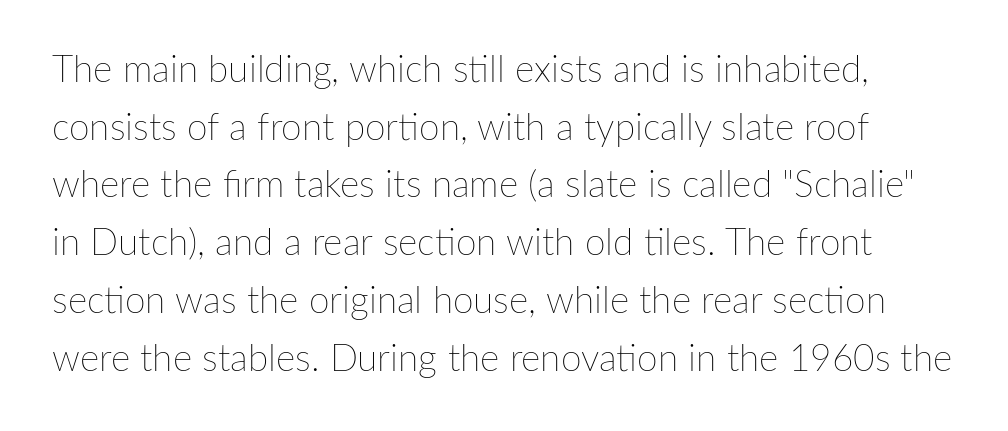
Does extra space separate the letters? No, they use regular spacing. These lines sit exactly where default settings would place them. The rendering uses natural spacing where letterforms have individual widths. The specimen omits any rule beneath the text block's lines. The letters look calm and open, with moderate or lighter stems.
